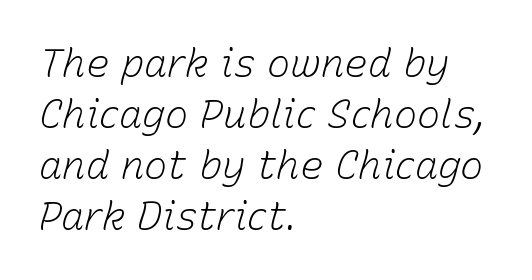
The image shows 39 px light type, italic (leaning right); set left-aligned, normal line spacing (1.31x), normal letter spacing, not underlined; low stroke contrast and a medium x-height.
